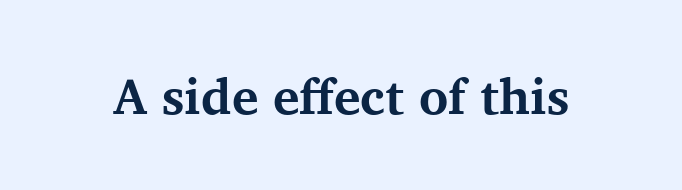
Nobody touched the tracking dial on this one. The passage shown is typed in a proportional face where columns would drift. Stroke thickness is high; the sample reads as a true bold. Quick note: underline off.
